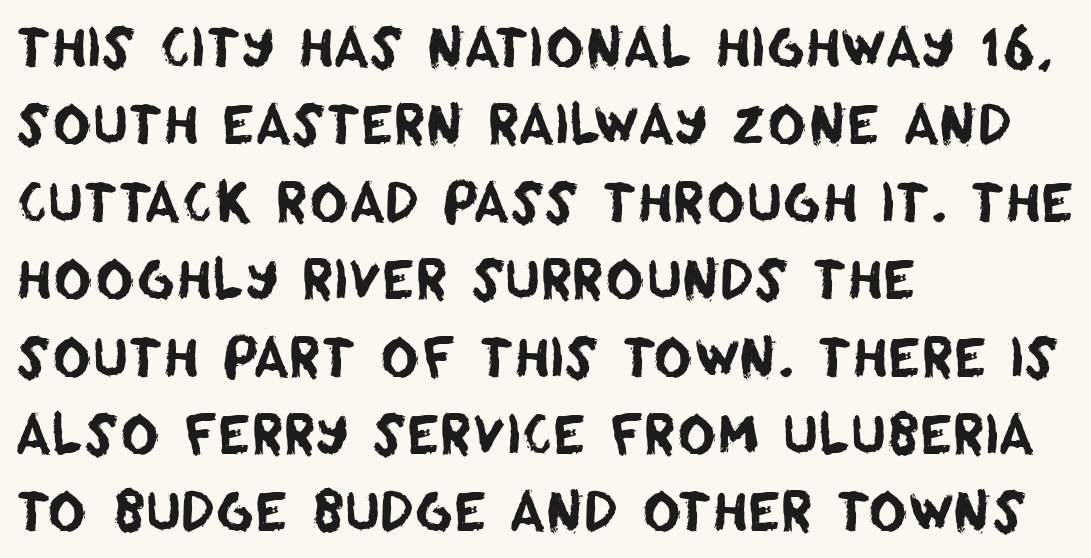
Q: Is the typeface a serif or a sans-serif typeface? A: Sans-serif.
Q: Is the text underlined? A: No.
Q: How is the paragraph aligned? A: Left-aligned.
Q: Is the spacing between letters normal or unusually wide? A: Normal.
Q: Is the spacing between lines tight, normal or loose? A: Normal.
Q: Width (condensed, normal, or wide)? A: Normal.
Q: Stroke contrast? A: Low.
Q: x-height? A: Large.
Q: Monospaced? A: No.
